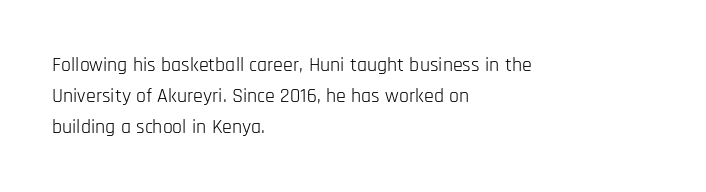
Unmarked baselines from the first word to the last. Between one letter and the next there's only the usual sliver of space. Left-aligned paragraph, ragged on the right. Compared with typical paragraphs, the rows here are spaced about the same. It's the straight-up-and-down kind of type.
